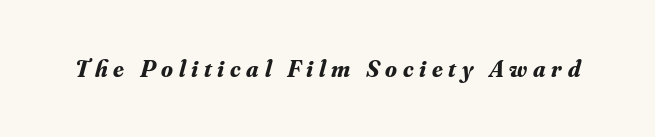
{"italic": "yes", "lean": "right", "slant_degrees": 16, "bold": "yes", "underline": "no", "letter_spacing": "wide", "letter_spacing_em": 0.24, "glyph_px": 24}
